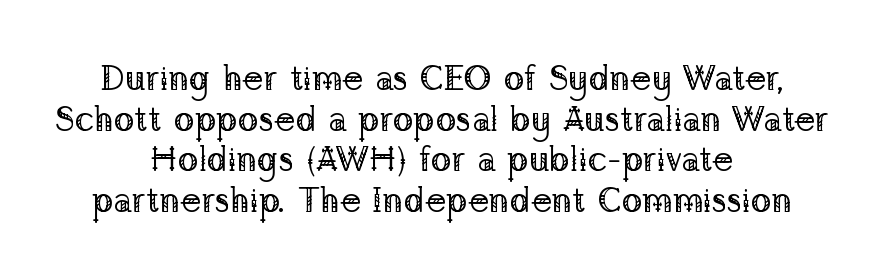
{"serif": "yes", "italic": "no", "bold": "no", "weight": "regular", "width": "normal", "stroke_contrast": "low", "x_height": "medium", "monospaced": "no", "underline": "no", "align": "center", "line_spacing_ratio": 1.16, "letter_spacing": "normal", "letter_spacing_em": 0.0, "glyph_px": 35}
